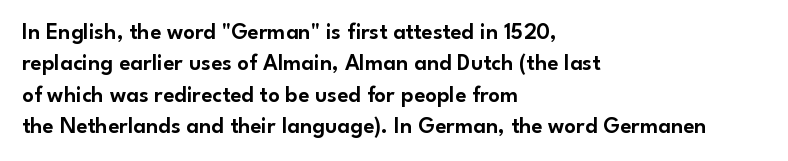
Q: Is the text italic (slanted)? A: No, it is upright.
Q: Is the text underlined? A: No.
Q: How is the paragraph aligned? A: Left-aligned.
Q: Is the spacing between letters normal or unusually wide? A: Normal.
Q: Is the spacing between lines tight, normal or loose? A: Normal.
